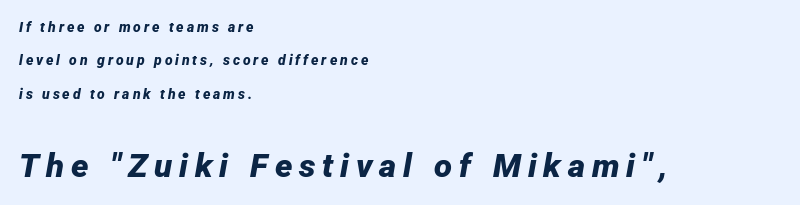
The image shows 33 px bold type, italic (leaning right); set left-aligned, loose line spacing (2.39x), unusually wide letter spacing (+0.21 em), not underlined; the second (bottom) block is 2.36x larger; low stroke contrast and a medium x-height.
